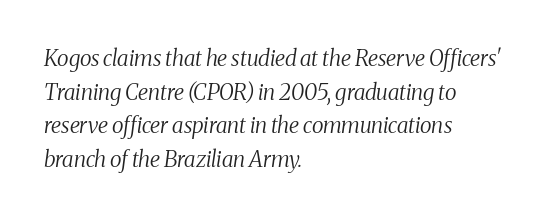
The image shows 22 px text type, italic (leaning right); set left-aligned, normal line spacing (1.53x), normal letter spacing, not underlined.
